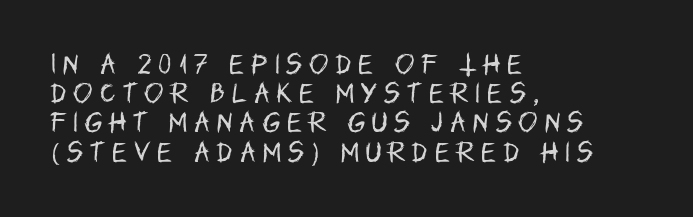
The image shows 23 px text type, upright; set left-aligned, normal line spacing (1.27x), unusually wide letter spacing (+0.31 em), not underlined.
